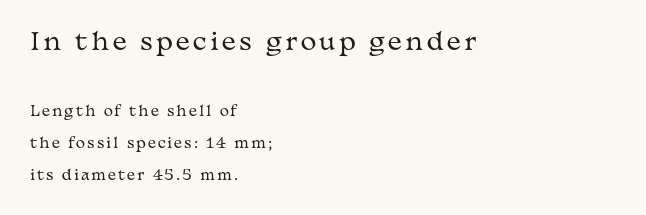
{"italic": "no", "bold": "no", "underline": "no", "align": "left", "line_spacing": "loose", "line_spacing_ratio": 2.29, "larger_block": "first", "size_ratio": 1.71, "glyph_px": 24}
